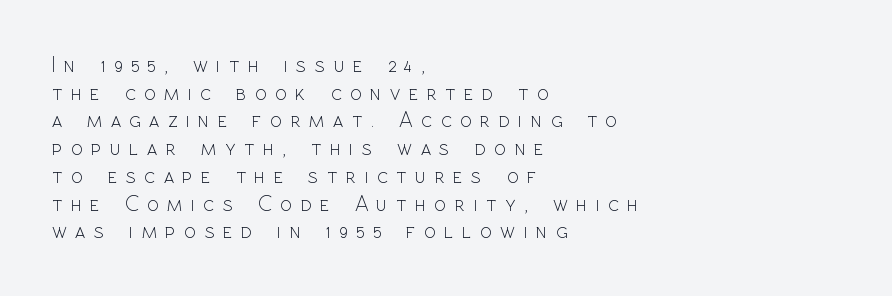
The image shows 22 px text type, upright; set left-aligned, normal line spacing (1.26x), unusually wide letter spacing (+0.39 em), not underlined.
